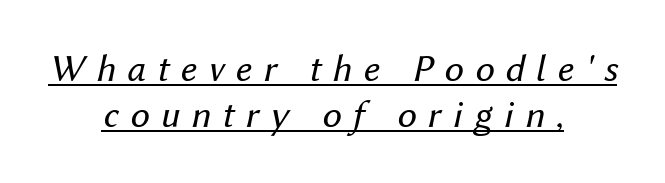
It's the slanting kind of type. Inter-character spacing is expanded well beyond the font's built-in metrics. This is underlined copy, the kind a proofreader might mark for attention. Counters stay open thanks to moderate or lighter strokes. A student would call this center alignment; a typographer would say set centered.
